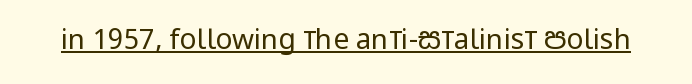
Are there feet on the stems? There aren't — it's a sans. The type is set solid horizontally, with unmodified tracking. The passage shown is typed in a proportional face where columns would drift. Stems and bowls with no extra thickness — not bold. No italicization has been applied; the sample stays upright. Honestly, the underline is the first thing you notice here.
